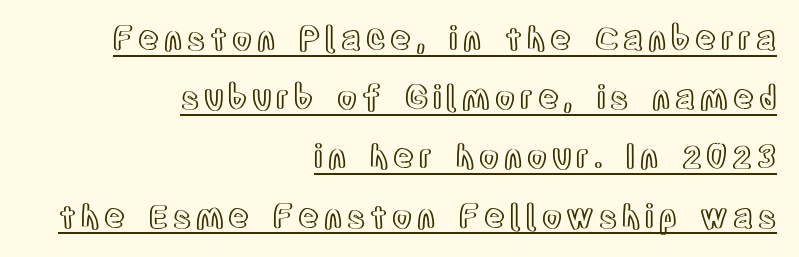
Q: Is the text italic (slanted)? A: No, it is upright.
Q: Is the text underlined? A: Yes.
Q: How is the paragraph aligned? A: Right-aligned.
Q: Width (condensed, normal, or wide)? A: Condensed.
Q: x-height? A: Large.
Q: Monospaced? A: No.
